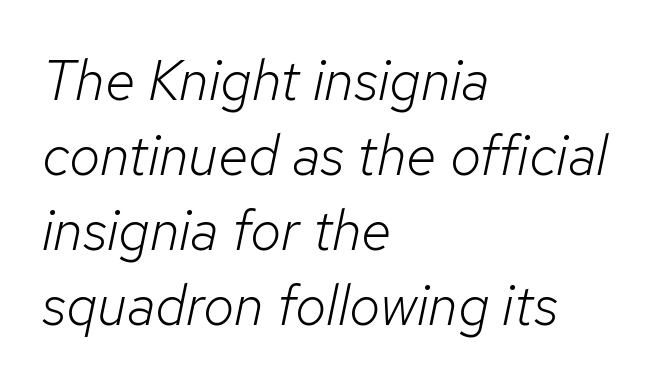
Q: Is the text bold? A: No.
Q: Is the text italic (slanted)? A: Yes, it leans right by about 12 degrees.
Q: Is the text underlined? A: No.
Q: How is the paragraph aligned? A: Left-aligned.
Q: Is the spacing between letters normal or unusually wide? A: Normal.
Q: Is the spacing between lines tight, normal or loose? A: Normal.
Q: Width (condensed, normal, or wide)? A: Normal.
Q: Stroke contrast? A: Low.
Q: x-height? A: Medium.
Q: Monospaced? A: No.
